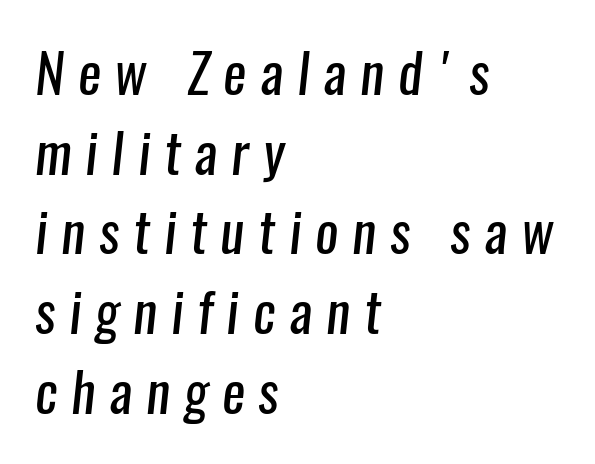
The lines are quadded left. Looks like regular typesetting: each glyph gets only the width it needs. The block of text has a typical density, with ordinary space between rows. To sum up the face: it is a sans, with no serifs. Anything drawn beneath the words? Only blank space.
